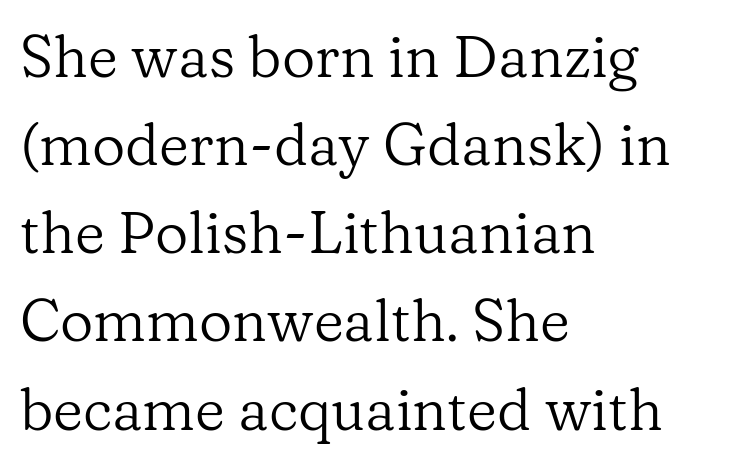
Q: Is the text bold? A: No.
Q: Is the text italic (slanted)? A: No, it is upright.
Q: Is the typeface a serif or a sans-serif typeface? A: Serif.
Q: Is the text underlined? A: No.
Q: How is the paragraph aligned? A: Left-aligned.
Q: Is the spacing between letters normal or unusually wide? A: Normal.
Q: Is the spacing between lines tight, normal or loose? A: Normal.
Q: Width (condensed, normal, or wide)? A: Normal.
Q: Stroke contrast? A: Low.
Q: x-height? A: Medium.
Q: Monospaced? A: No.
